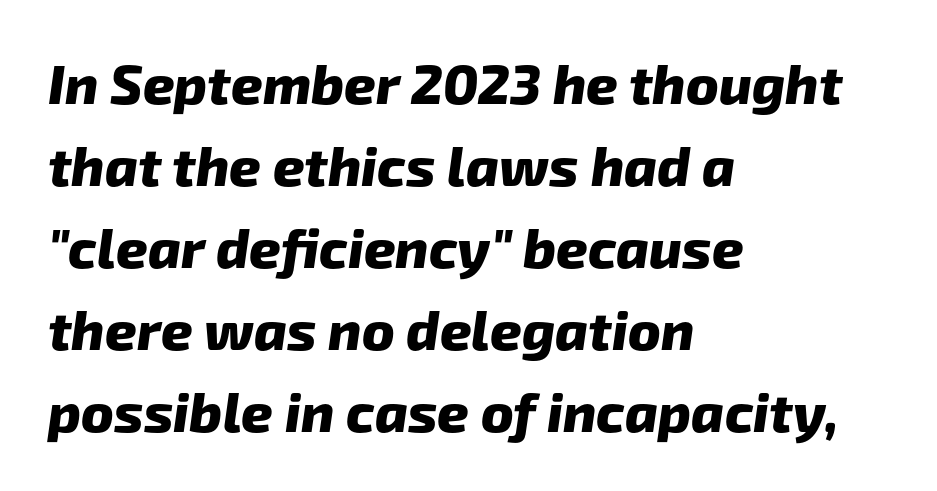
The image shows 55 px heavy sans-serif type; set left-aligned, normal line spacing (1.49x), normal letter spacing, not underlined; low stroke contrast and a medium x-height.
